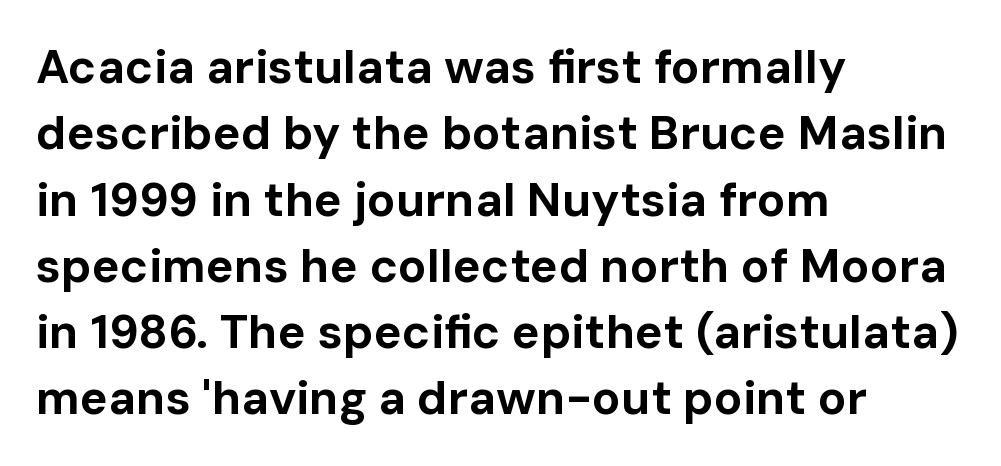
Typographically, this falls in the sans-serif category. A clean baseline with only descenders dipping below it. Reading down the column, the eye jumps a familiar distance to each next line. The text block is weighted toward the left margin, trailing off unevenly rightward.
